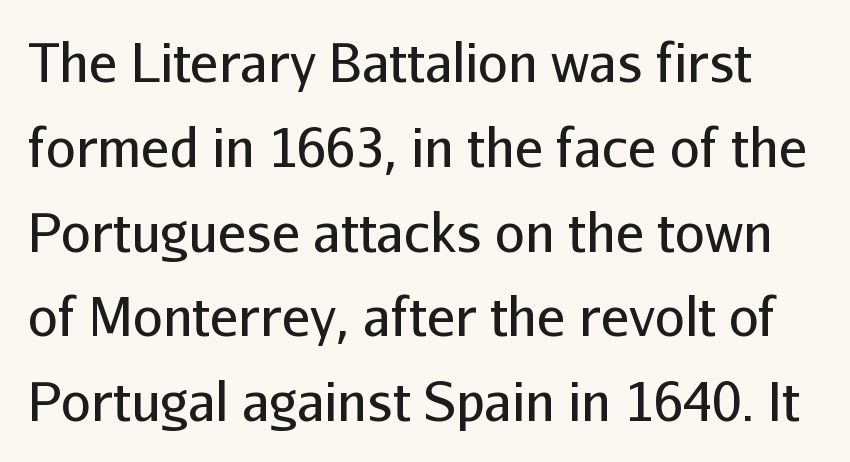
The image shows 53 px regular-weight sans-serif type, upright; set normal line spacing (1.6x), normal letter spacing, not underlined; low stroke contrast and a medium x-height.
